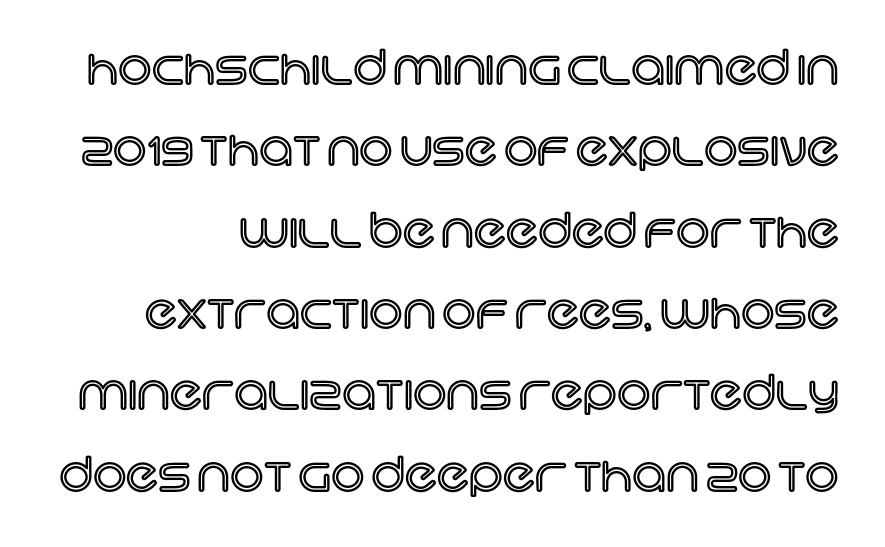
{"italic": "no", "width": "normal", "x_height": "large", "monospaced": "no", "underline": "no", "line_spacing_ratio": 1.73, "letter_spacing": "normal", "letter_spacing_em": 0.0, "glyph_px": 47}
